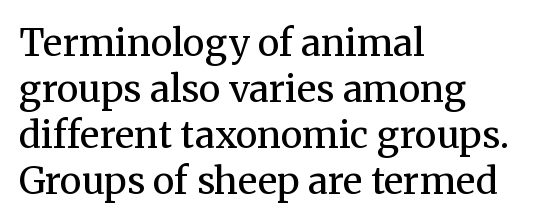
Q: Is the text bold? A: No.
Q: Is the text italic (slanted)? A: No, it is upright.
Q: Is the typeface a serif or a sans-serif typeface? A: Serif.
Q: Is the text underlined? A: No.
Q: How is the paragraph aligned? A: Left-aligned.
Q: Is the spacing between letters normal or unusually wide? A: Normal.
Q: Width (condensed, normal, or wide)? A: Normal.
Q: Stroke contrast? A: Medium.
Q: x-height? A: Medium.
Q: Monospaced? A: No.
